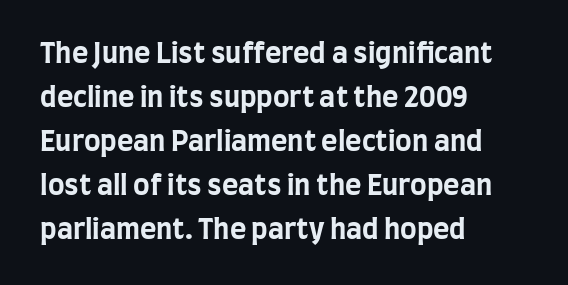
{"serif": "no", "italic": "no", "bold": "yes", "weight": "bold", "width": "condensed", "stroke_contrast": "low", "x_height": "large", "monospaced": "no", "underline": "no", "align": "left", "line_spacing": "normal", "line_spacing_ratio": 1.57, "letter_spacing": "normal", "letter_spacing_em": 0.0, "glyph_px": 28}
